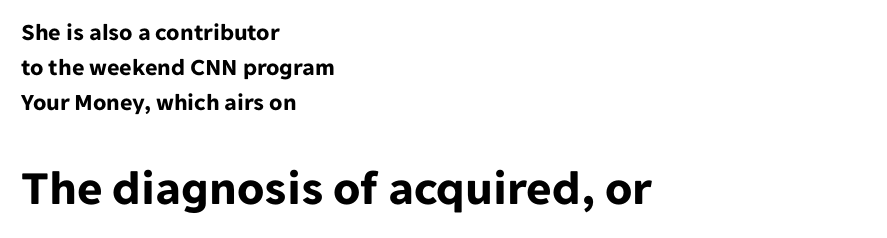
Q: Is the text bold? A: Yes.
Q: Is the text italic (slanted)? A: No, it is upright.
Q: Is the typeface a serif or a sans-serif typeface? A: Sans-serif.
Q: Is the text underlined? A: No.
Q: How is the paragraph aligned? A: Left-aligned.
Q: Is the spacing between letters normal or unusually wide? A: Normal.
Q: Is the spacing between lines tight, normal or loose? A: Normal.
Q: Which block of text is set in a larger size, the first (top) or the second (bottom)? A: The second (bottom) one.
Q: Width (condensed, normal, or wide)? A: Normal.
Q: Stroke contrast? A: Low.
Q: x-height? A: Medium.
Q: Monospaced? A: No.
